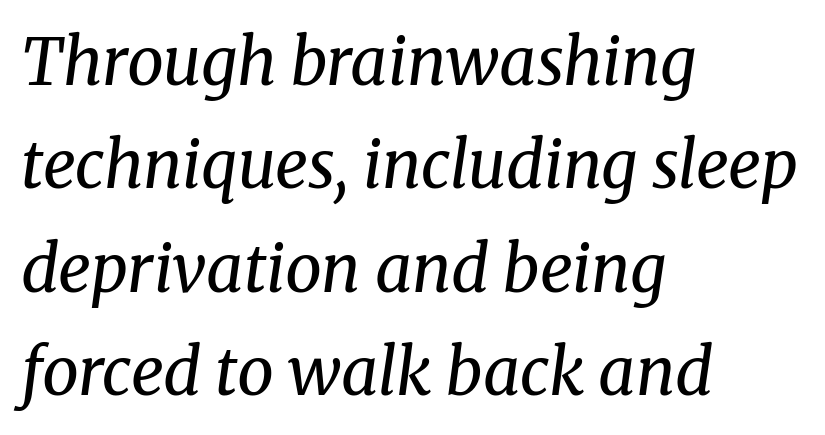
The string is rendered with underlining switched off. It's the slanting kind of type. A typesetter would call this proportional, since set widths differ per character. What's the leading like? Ordinary, nothing unusual. Stems here are at most as thick as an everyday book face.
